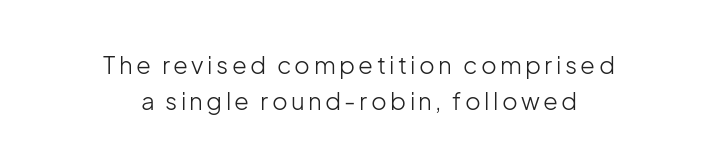
The image shows 24 px text type, upright; set centered, normal line spacing (1.52x), not underlined.
